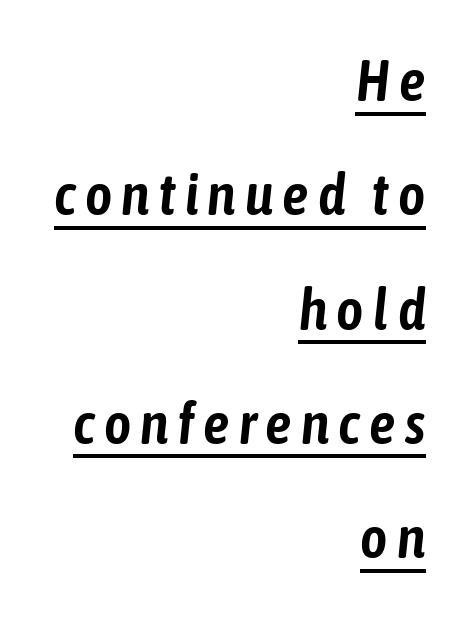
Q: Is the text italic (slanted)? A: Yes, it leans right by about 6 degrees.
Q: Is the text underlined? A: Yes.
Q: How is the paragraph aligned? A: Right-aligned.
Q: Is the spacing between lines tight, normal or loose? A: Loose.
Q: Width (condensed, normal, or wide)? A: Condensed.
Q: Stroke contrast? A: Low.
Q: x-height? A: Medium.
Q: Monospaced? A: No.
